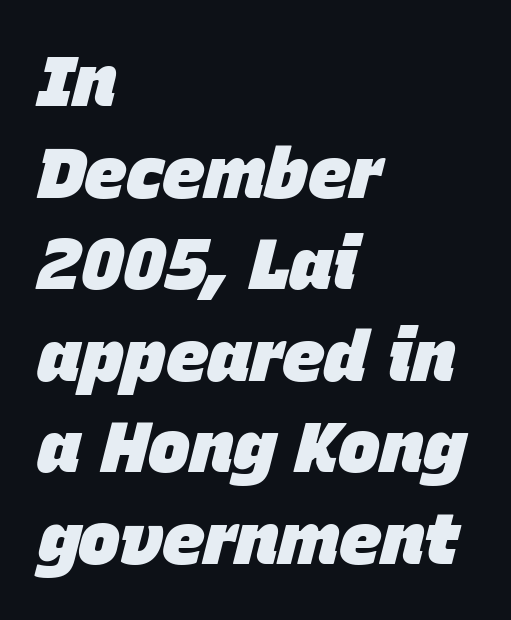
Line beginnings align vertically; line endings do not. The letters advance in unequal steps, a hallmark of proportional type. The baseline area is clear. Weight check: bold — yes, fully. You could call the tracking neutral — neither tight nor loose. Line spacing here is normal.
